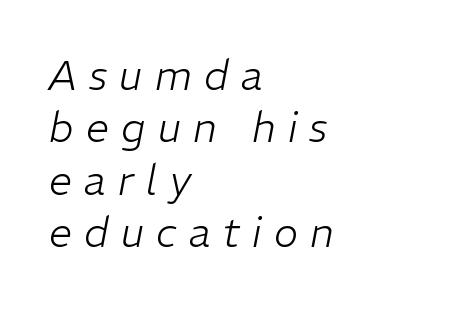
Loose tracking; the words dissolve into strings of separated letters. The setting favours the left margin, as ordinary paragraphs usually do. Is the type slanted? Yes — the strokes lean at a clear angle. Think of a printed novel: that variable character pitch is what you see here.
